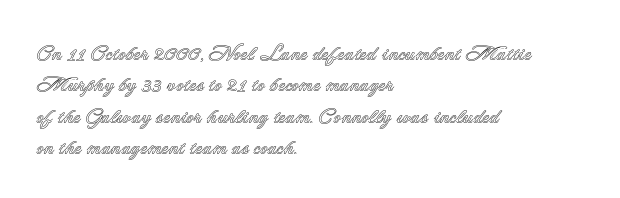
{"underline": "no", "align": "left", "line_spacing": "normal", "line_spacing_ratio": 1.49, "letter_spacing": "normal", "letter_spacing_em": 0.0, "glyph_px": 21}
